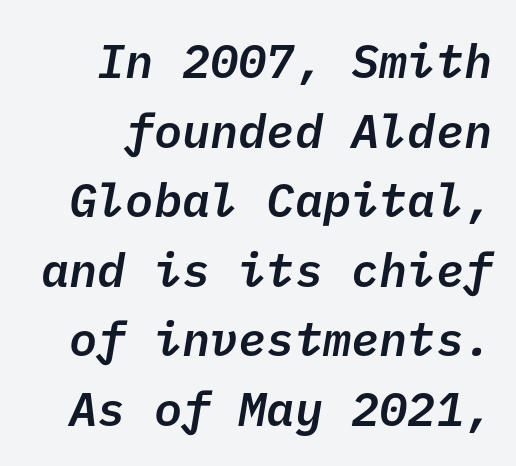
Q: Is the text bold? A: Semi-bold.
Q: Is the typeface a serif or a sans-serif typeface? A: Sans-serif.
Q: Is the text underlined? A: No.
Q: How is the paragraph aligned? A: Right-aligned.
Q: Is the spacing between letters normal or unusually wide? A: Normal.
Q: Is the spacing between lines tight, normal or loose? A: Normal.
Q: Width (condensed, normal, or wide)? A: Normal.
Q: Stroke contrast? A: Low.
Q: x-height? A: Medium.
